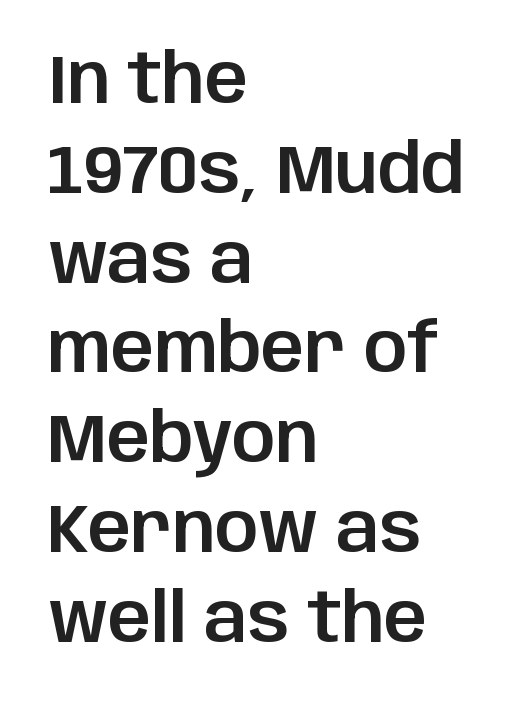
The image shows 68 px sans-serif type, upright; set left-aligned, normal line spacing (1.32x), normal letter spacing, not underlined; low stroke contrast and a large x-height.
